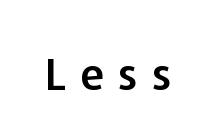
{"serif": "no", "italic": "no", "width": "normal", "stroke_contrast": "low", "x_height": "medium", "monospaced": "no", "underline": "no", "letter_spacing": "wide", "letter_spacing_em": 0.33, "glyph_px": 44}
